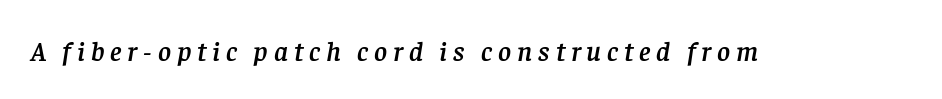
Q: Is the text italic (slanted)? A: Yes, it leans right by about 8 degrees.
Q: Is the typeface a serif or a sans-serif typeface? A: Serif.
Q: Is the text underlined? A: No.
Q: Is the spacing between letters normal or unusually wide? A: Unusually wide.
Q: Width (condensed, normal, or wide)? A: Normal.
Q: Stroke contrast? A: Low.
Q: x-height? A: Large.
Q: Monospaced? A: No.
